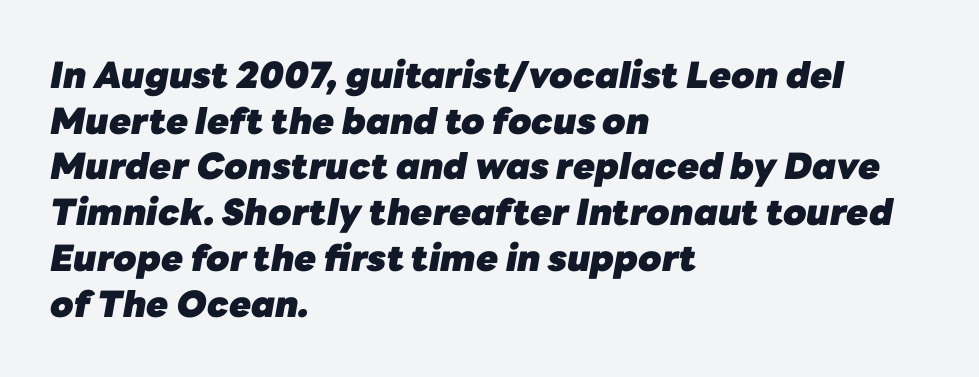
Q: Is the text bold? A: Yes.
Q: Is the text italic (slanted)? A: Yes, it leans right by about 10 degrees.
Q: Is the text underlined? A: No.
Q: How is the paragraph aligned? A: Left-aligned.
Q: Is the spacing between letters normal or unusually wide? A: Normal.
Q: Is the spacing between lines tight, normal or loose? A: Normal.
Q: Width (condensed, normal, or wide)? A: Normal.
Q: Stroke contrast? A: Low.
Q: x-height? A: Medium.
Q: Monospaced? A: No.
